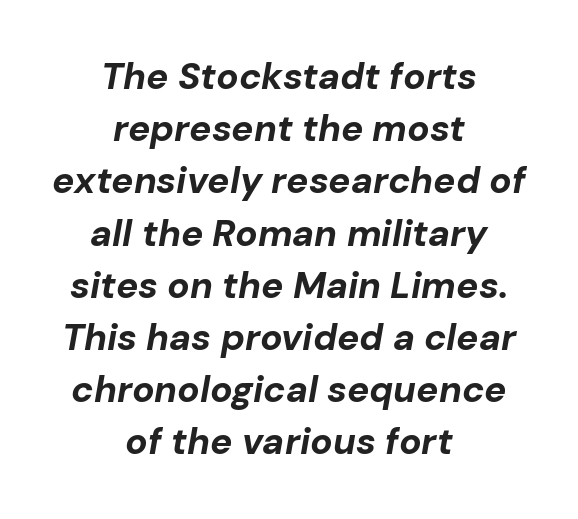
Q: Is the text bold? A: Yes.
Q: Is the text italic (slanted)? A: Yes, it leans right by about 10 degrees.
Q: Is the text underlined? A: No.
Q: How is the paragraph aligned? A: Centered.
Q: Is the spacing between letters normal or unusually wide? A: Normal.
Q: Is the spacing between lines tight, normal or loose? A: Normal.
Q: Width (condensed, normal, or wide)? A: Normal.
Q: Stroke contrast? A: Low.
Q: x-height? A: Medium.
Q: Monospaced? A: No.
